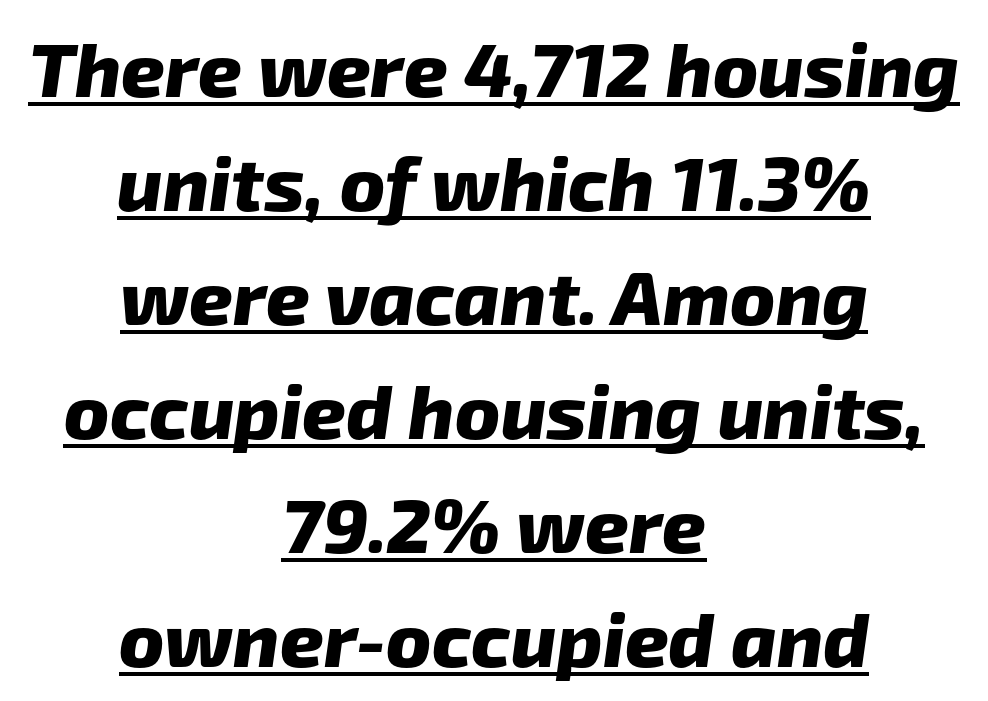
Honestly, the letter spacing is just normal — you wouldn't notice it. The string is rendered with underlining switched on. In CSS terms this would be text-align: center. Typographically, this falls in the sans-serif category. Looks like regular typesetting: each glyph gets only the width it needs.
